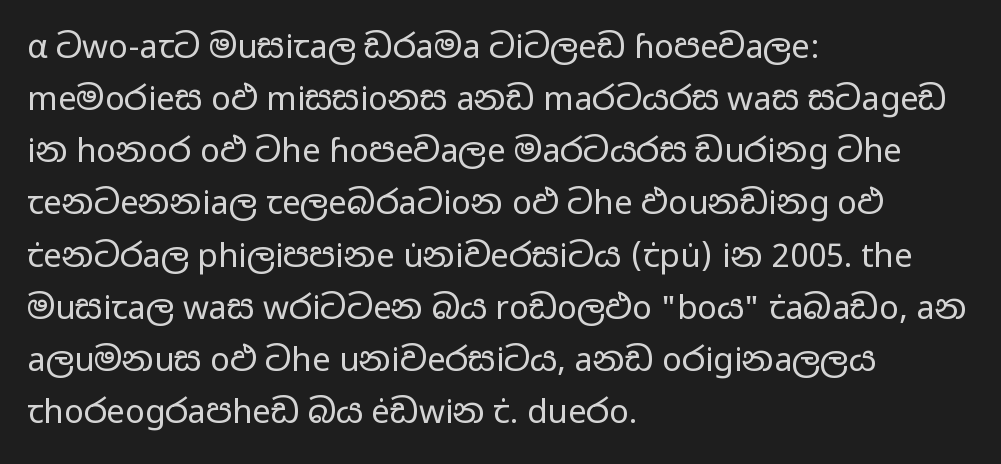
{"serif": "no", "italic": "no", "bold": "no", "weight": "regular", "width": "wide", "stroke_contrast": "low", "x_height": "medium", "monospaced": "no", "underline": "no", "align": "left", "line_spacing": "normal", "line_spacing_ratio": 1.58, "letter_spacing": "normal", "letter_spacing_em": 0.0, "glyph_px": 33}
